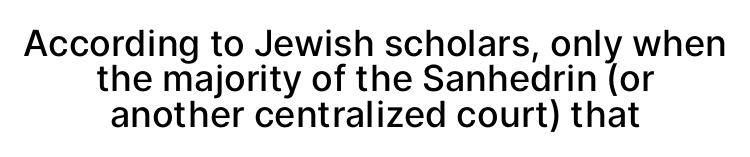
Q: Is the text bold? A: Semi-bold.
Q: Is the text italic (slanted)? A: No, it is upright.
Q: Is the typeface a serif or a sans-serif typeface? A: Sans-serif.
Q: Is the text underlined? A: No.
Q: How is the paragraph aligned? A: Centered.
Q: Is the spacing between letters normal or unusually wide? A: Normal.
Q: Is the spacing between lines tight, normal or loose? A: Tight.
Q: Width (condensed, normal, or wide)? A: Normal.
Q: Stroke contrast? A: Low.
Q: x-height? A: Medium.
Q: Monospaced? A: No.
